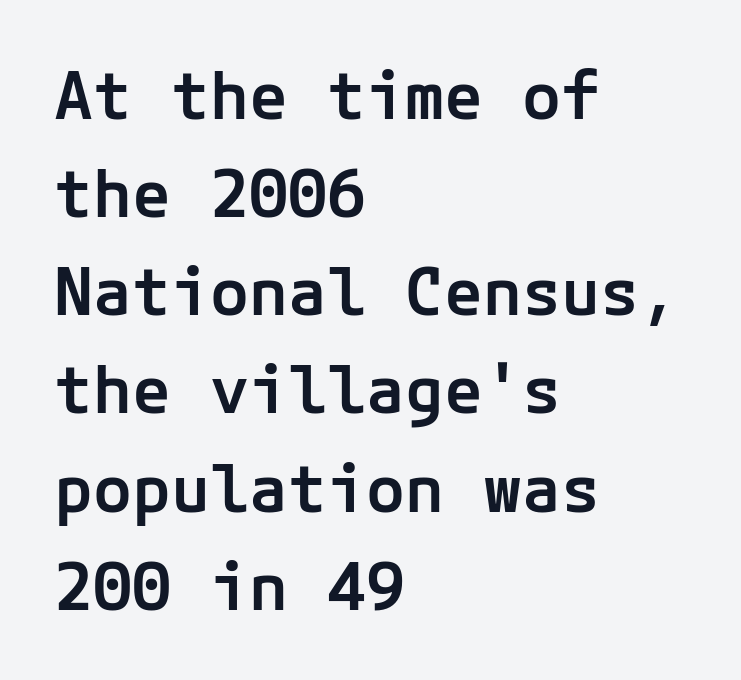
Q: Is the text bold? A: Semi-bold.
Q: Is the text italic (slanted)? A: No, it is upright.
Q: Is the typeface a serif or a sans-serif typeface? A: Sans-serif.
Q: Is the text underlined? A: No.
Q: How is the paragraph aligned? A: Left-aligned.
Q: Is the spacing between letters normal or unusually wide? A: Normal.
Q: Is the spacing between lines tight, normal or loose? A: Normal.
Q: Width (condensed, normal, or wide)? A: Normal.
Q: Stroke contrast? A: Low.
Q: x-height? A: Medium.
